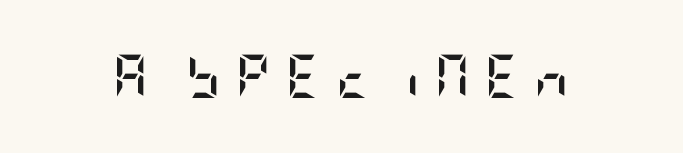
{"serif": "no", "italic": "no", "bold": "yes", "weight": "semibold", "width": "condensed", "stroke_contrast": "low", "x_height": "large", "underline": "no", "letter_spacing": "wide", "letter_spacing_em": 0.34, "glyph_px": 43}
